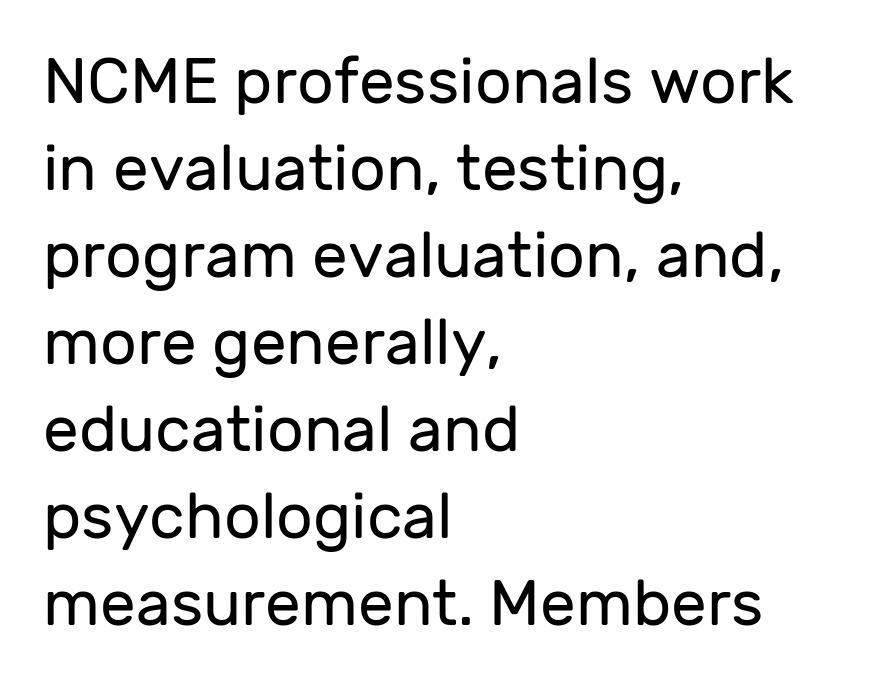
{"serif": "no", "italic": "no", "bold": "no", "weight": "regular", "width": "normal", "stroke_contrast": "low", "x_height": "medium", "monospaced": "no", "underline": "no", "align": "left", "line_spacing": "normal", "line_spacing_ratio": 1.36, "letter_spacing": "normal", "letter_spacing_em": 0.0, "glyph_px": 64}
